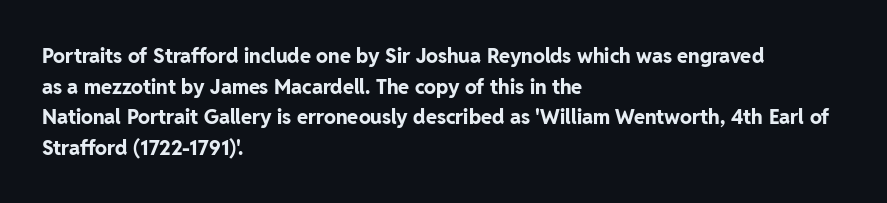
The image shows 20 px bold type, upright; set left-aligned, normal line spacing (1.53x), normal letter spacing, not underlined.
